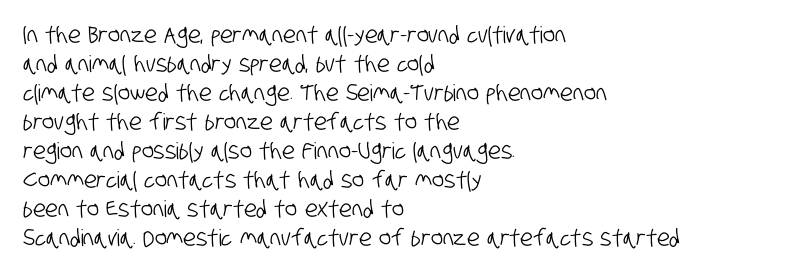
The image shows 23 px text type; set left-aligned, normal line spacing (1.26x), normal letter spacing, not underlined.
